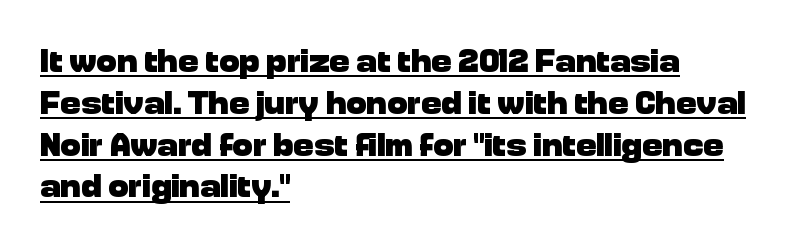
Is the letter spacing exaggerated? No — it looks like the ordinary default. These lines were composed using upright roman letters. Casual observation: everything's shoved over to the left. This sample uses a sans-serif face. The strokes are fattened all the way to bold.
